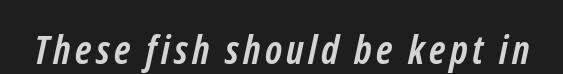
The image shows 40 px semibold, condensed sans-serif type; set not underlined; low stroke contrast and a medium x-height.
